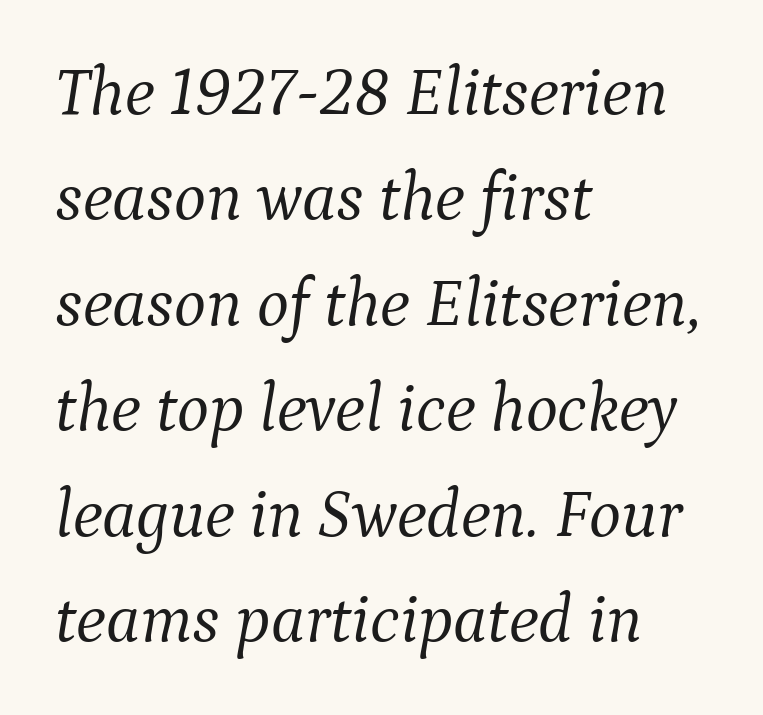
Q: Is the text bold? A: No.
Q: Is the text italic (slanted)? A: Yes, it leans right by about 9 degrees.
Q: Is the typeface a serif or a sans-serif typeface? A: Serif.
Q: Is the text underlined? A: No.
Q: How is the paragraph aligned? A: Left-aligned.
Q: Is the spacing between letters normal or unusually wide? A: Normal.
Q: Is the spacing between lines tight, normal or loose? A: Normal.
Q: Width (condensed, normal, or wide)? A: Normal.
Q: Stroke contrast? A: Medium.
Q: x-height? A: Medium.
Q: Monospaced? A: No.
